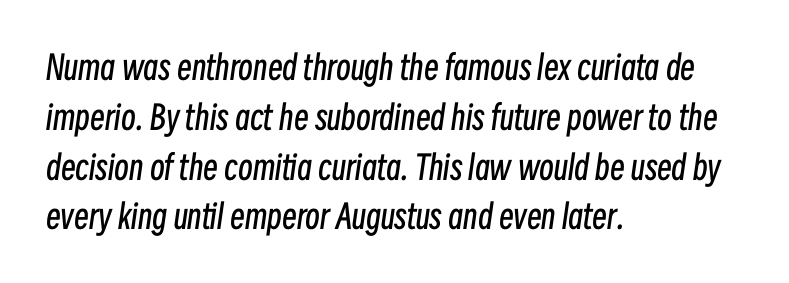
{"italic": "yes", "lean": "right", "slant_degrees": 8, "bold": "no", "weight": "regular", "width": "condensed", "stroke_contrast": "low", "x_height": "medium", "monospaced": "no", "underline": "no", "align": "left", "line_spacing": "normal", "line_spacing_ratio": 1.51, "letter_spacing": "normal", "letter_spacing_em": 0.0, "glyph_px": 33}
